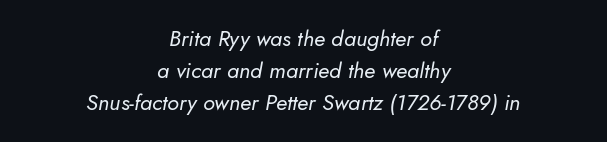
Q: Is the text bold? A: No.
Q: Is the text italic (slanted)? A: Yes, it leans right by about 5 degrees.
Q: Is the text underlined? A: No.
Q: How is the paragraph aligned? A: Centered.
Q: Is the spacing between letters normal or unusually wide? A: Normal.
Q: Is the spacing between lines tight, normal or loose? A: Normal.
